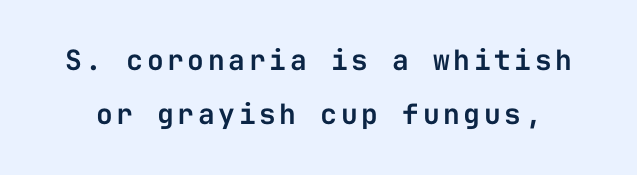
{"serif": "no", "italic": "no", "width": "normal", "stroke_contrast": "low", "x_height": "medium", "monospaced": "yes", "underline": "no", "line_spacing": "loose", "line_spacing_ratio": 1.93, "glyph_px": 28}
